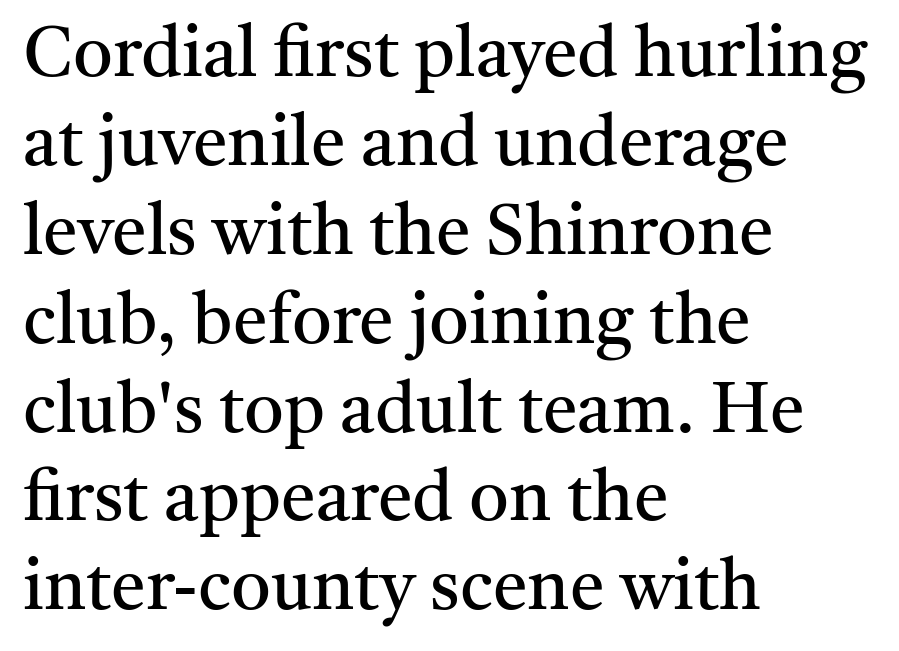
{"serif": "yes", "italic": "no", "bold": "no", "weight": "regular", "width": "normal", "stroke_contrast": "medium", "x_height": "medium", "monospaced": "no", "underline": "no", "align": "left", "line_spacing": "normal", "line_spacing_ratio": 1.27, "letter_spacing": "normal", "letter_spacing_em": 0.0, "glyph_px": 70}
